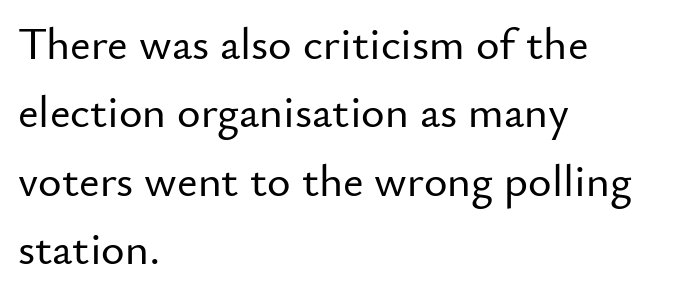
To sum up the face: it is a sans, with no serifs. These lines are set flush left with a ragged right edge. Italic? Not at all — the glyphs are vertical. Here the designer chose a conventional face with non-uniform glyph widths. The space beneath each line is pristine and unruled.
